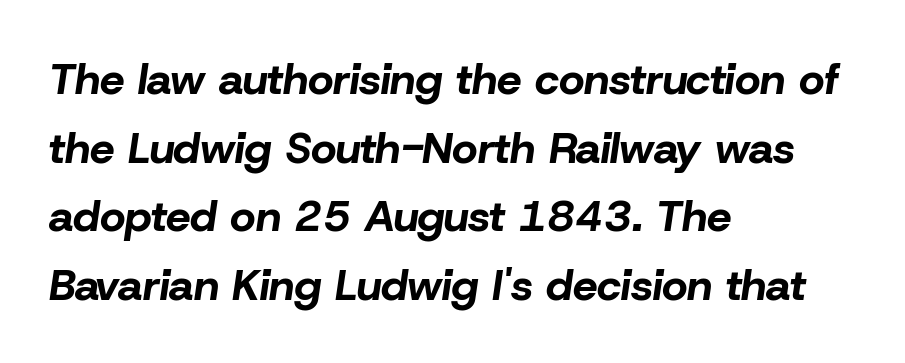
Q: Is the text bold? A: Yes.
Q: Is the text italic (slanted)? A: Yes, it leans right by about 8 degrees.
Q: Is the text underlined? A: No.
Q: How is the paragraph aligned? A: Left-aligned.
Q: Is the spacing between letters normal or unusually wide? A: Normal.
Q: Is the spacing between lines tight, normal or loose? A: Normal.
Q: Width (condensed, normal, or wide)? A: Normal.
Q: Stroke contrast? A: Low.
Q: x-height? A: Medium.
Q: Monospaced? A: No.
